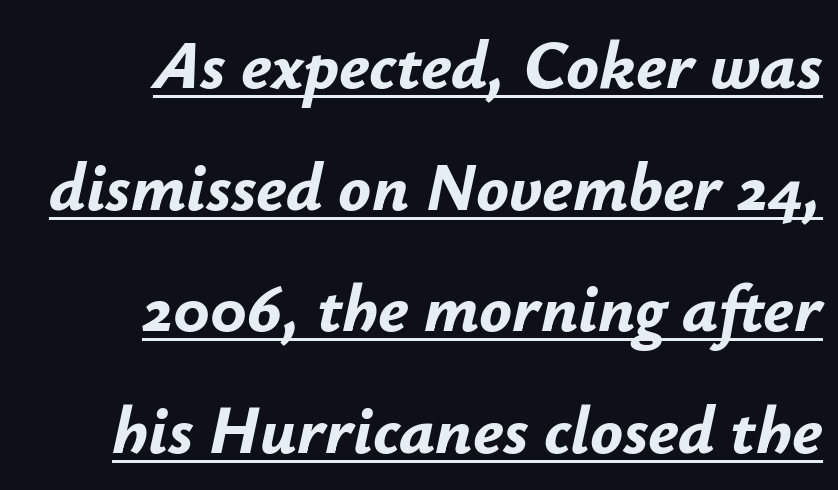
When letters slant like this, we call the style italic. Tracking value appears to be zero — textbook default spacing. Somebody hit Ctrl+U on this one — the words are underlined. A student would call this right alignment; a typographer would say flush right, rag left.
